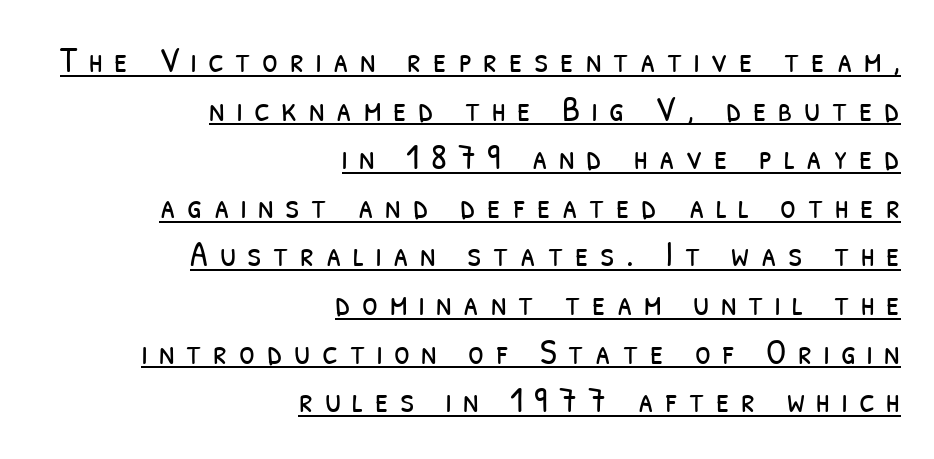
The image shows 36 px light, condensed sans-serif type; set right-aligned, normal line spacing (1.35x), unusually wide letter spacing (+0.32 em), underlined; low stroke contrast and a medium x-height.
